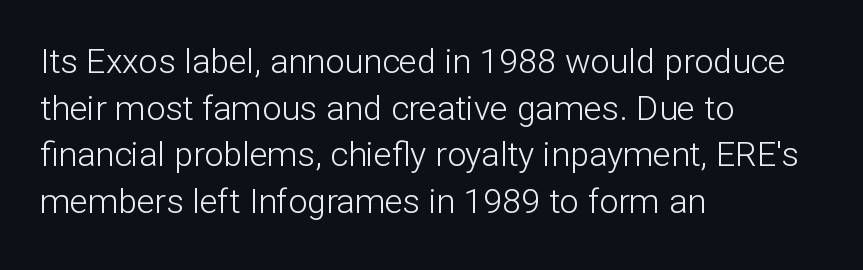
Q: Is the text bold? A: No.
Q: Is the text italic (slanted)? A: No, it is upright.
Q: Is the typeface a serif or a sans-serif typeface? A: Sans-serif.
Q: Is the text underlined? A: No.
Q: How is the paragraph aligned? A: Left-aligned.
Q: Is the spacing between letters normal or unusually wide? A: Normal.
Q: Is the spacing between lines tight, normal or loose? A: Normal.
Q: Width (condensed, normal, or wide)? A: Normal.
Q: Stroke contrast? A: Low.
Q: x-height? A: Medium.
Q: Monospaced? A: No.
